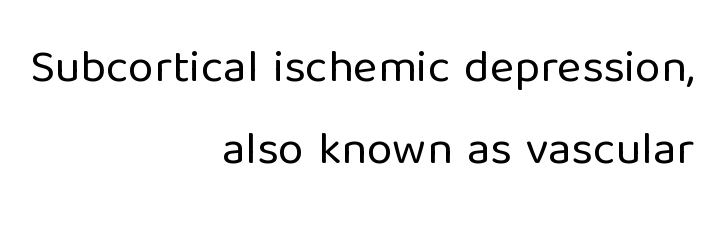
This is roman type, the default non-slanted kind. This rendering leaves character spacing at its baseline value. These lines are rendered in a variable-pitch font. The type family on display is of the sans-serif kind.
